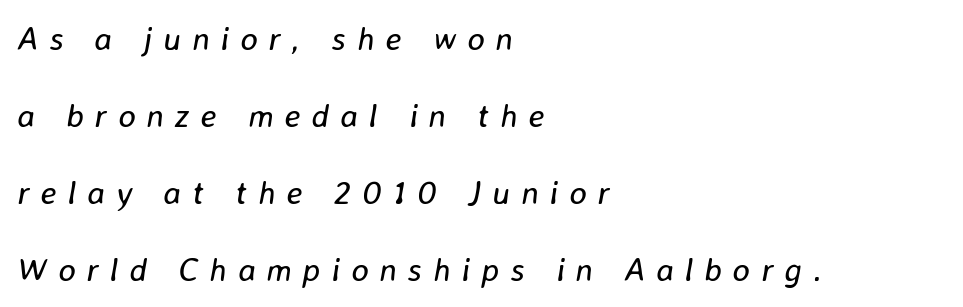
The image shows 33 px regular-weight type, italic (leaning right); set left-aligned, loose line spacing (2.33x), unusually wide letter spacing (+0.33 em), not underlined; low stroke contrast and a medium x-height.
